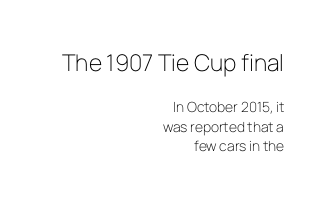
{"italic": "no", "bold": "no", "underline": "no", "align": "right", "line_spacing": "normal", "line_spacing_ratio": 1.41, "letter_spacing": "normal", "letter_spacing_em": 0.0, "larger_block": "first", "size_ratio": 1.64, "glyph_px": 23}
